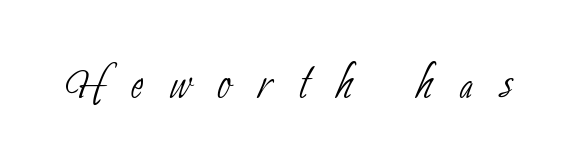
Q: Is the text bold? A: No.
Q: Is the typeface a serif or a sans-serif typeface? A: Sans-serif.
Q: Is the text underlined? A: No.
Q: Is the spacing between letters normal or unusually wide? A: Unusually wide.
Q: Width (condensed, normal, or wide)? A: Condensed.
Q: Stroke contrast? A: Low.
Q: x-height? A: Small.
Q: Monospaced? A: No.
